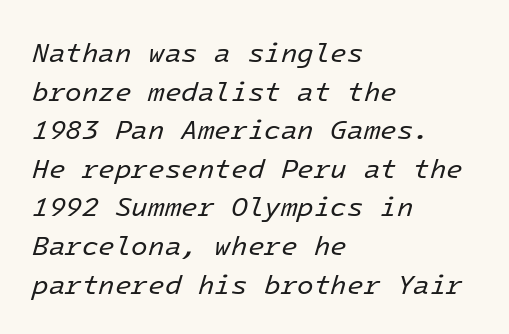
The image shows 27 px text type, italic (leaning right); set left-aligned, normal line spacing (1.43x), normal letter spacing, not underlined.
